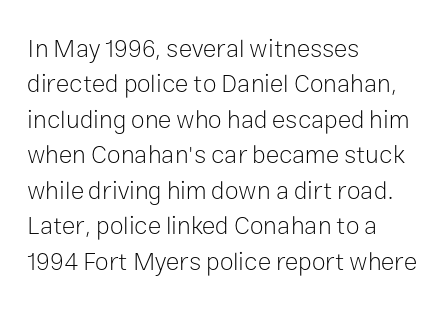
The image shows 25 px text type, upright; set left-aligned, normal line spacing (1.42x), normal letter spacing, not underlined.
